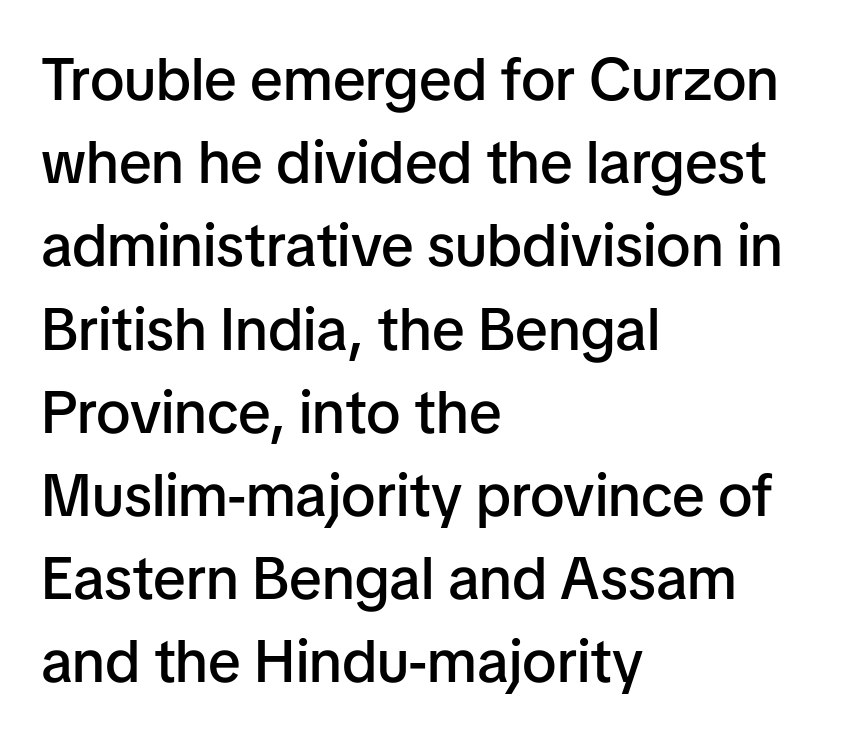
The image shows 59 px semibold sans-serif type, upright; set left-aligned, normal line spacing (1.41x), normal letter spacing, not underlined; low stroke contrast and a medium x-height.
